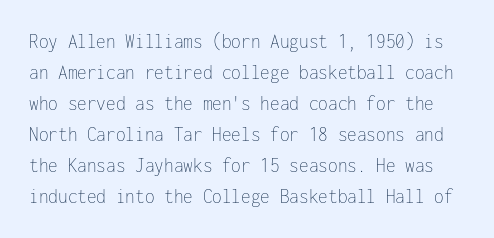
Q: Is the text bold? A: No.
Q: Is the text italic (slanted)? A: No, it is upright.
Q: Is the text underlined? A: No.
Q: Is the spacing between letters normal or unusually wide? A: Normal.
Q: Is the spacing between lines tight, normal or loose? A: Normal.
